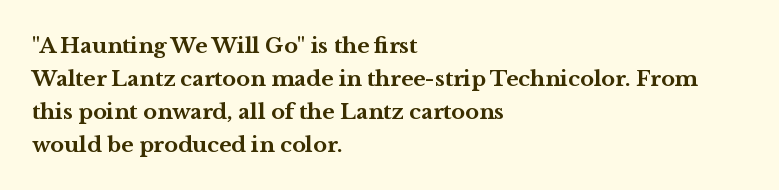
{"italic": "no", "bold": "yes", "underline": "no", "align": "left", "line_spacing": "normal", "line_spacing_ratio": 1.57, "letter_spacing": "normal", "letter_spacing_em": 0.0, "glyph_px": 21}
